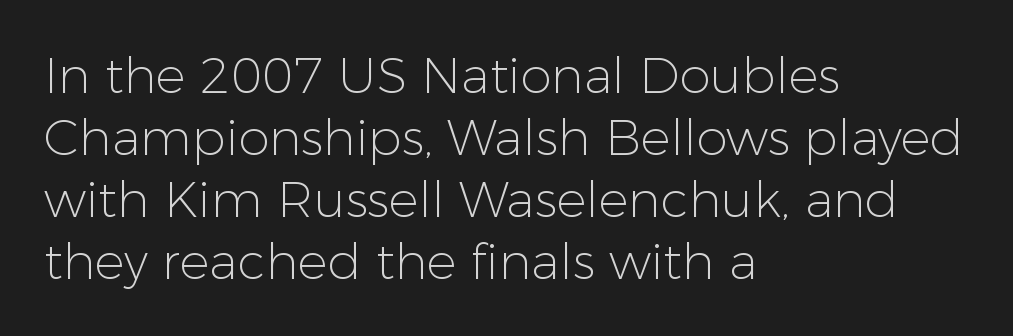
Q: Is the text bold? A: No.
Q: Is the text italic (slanted)? A: No, it is upright.
Q: Is the typeface a serif or a sans-serif typeface? A: Sans-serif.
Q: Is the text underlined? A: No.
Q: How is the paragraph aligned? A: Left-aligned.
Q: Is the spacing between letters normal or unusually wide? A: Normal.
Q: Width (condensed, normal, or wide)? A: Normal.
Q: Stroke contrast? A: Low.
Q: x-height? A: Medium.
Q: Monospaced? A: No.
